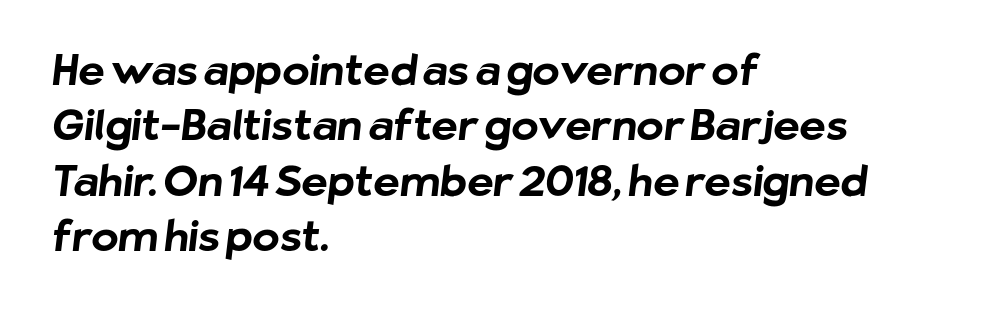
{"serif": "no", "bold": "yes", "weight": "bold", "width": "normal", "stroke_contrast": "low", "x_height": "medium", "monospaced": "no", "underline": "no", "align": "left", "line_spacing": "normal", "line_spacing_ratio": 1.35, "letter_spacing": "normal", "letter_spacing_em": 0.0, "glyph_px": 41}
